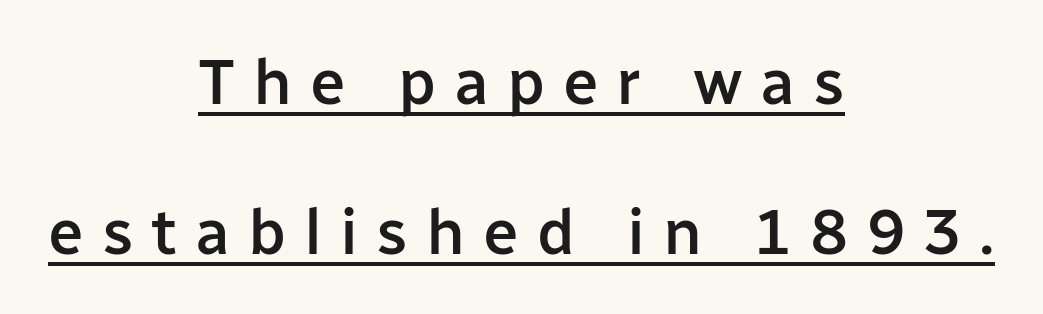
{"serif": "no", "italic": "no", "bold": "semi", "weight": "semibold", "width": "normal", "stroke_contrast": "low", "x_height": "medium", "monospaced": "no", "underline": "yes", "align": "center", "line_spacing": "loose", "line_spacing_ratio": 2.34, "letter_spacing": "wide", "letter_spacing_em": 0.28, "glyph_px": 64}
